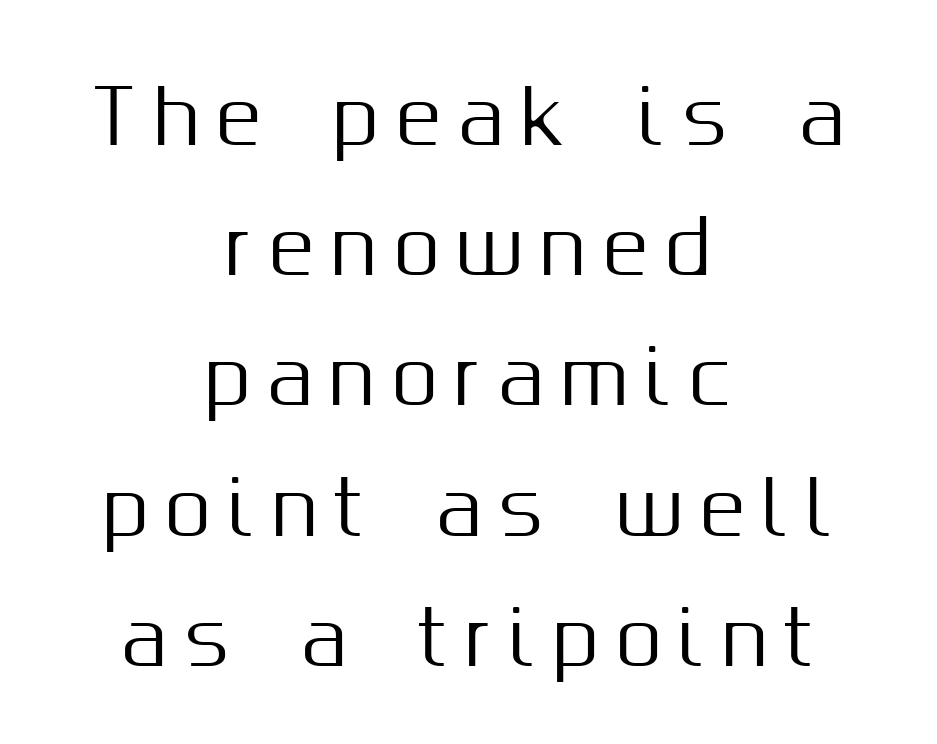
{"serif": "no", "italic": "no", "width": "normal", "stroke_contrast": "medium", "x_height": "medium", "monospaced": "no", "underline": "no", "align": "center", "line_spacing_ratio": 1.76, "letter_spacing": "wide", "letter_spacing_em": 0.24, "glyph_px": 74}
